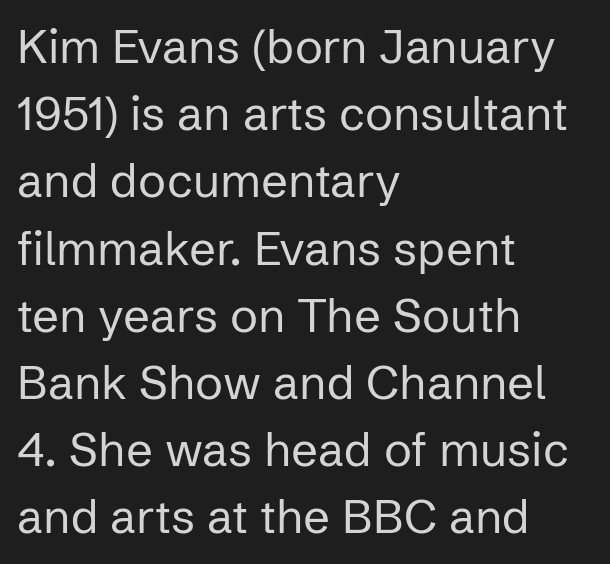
{"serif": "no", "italic": "no", "bold": "no", "weight": "regular", "width": "normal", "stroke_contrast": "low", "x_height": "medium", "monospaced": "no", "underline": "no", "align": "left", "line_spacing": "normal", "line_spacing_ratio": 1.43, "letter_spacing": "normal", "letter_spacing_em": 0.0, "glyph_px": 47}
